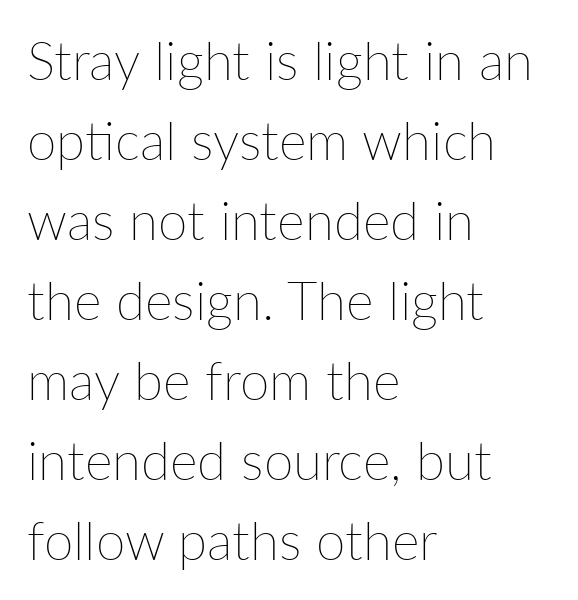
{"italic": "no", "bold": "no", "weight": "thin", "width": "normal", "stroke_contrast": "low", "x_height": "medium", "monospaced": "no", "underline": "no", "align": "left", "line_spacing": "normal", "line_spacing_ratio": 1.51, "letter_spacing": "normal", "letter_spacing_em": 0.0, "glyph_px": 53}
